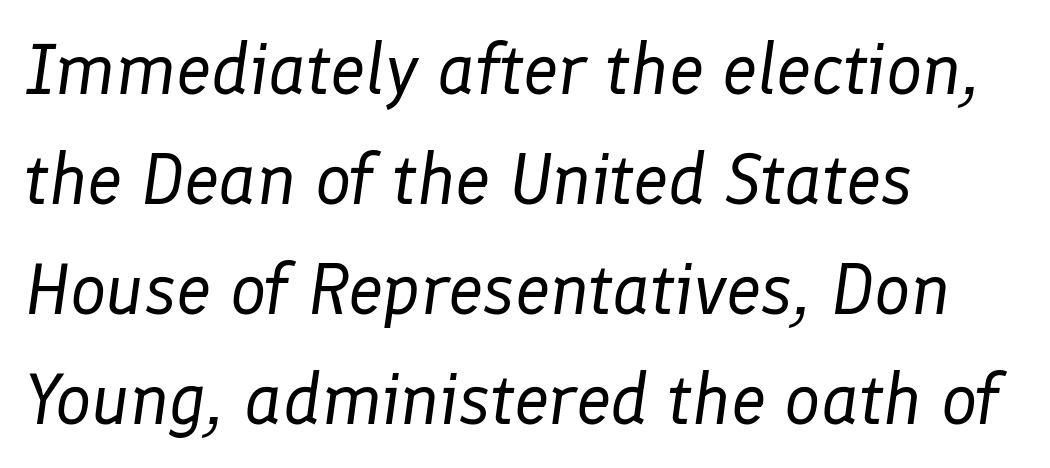
Italic: yes, the glyphs are oblique. The passage shown is not bold in any degree. Quick note: interline space is typical. Think of a printed novel: that variable character pitch is what you see here. A student would call this left alignment; a typographer would say flush left, rag right.
